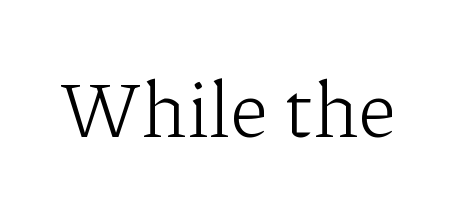
The image shows 79 px light serif type, upright; set normal letter spacing, not underlined; low stroke contrast and a medium x-height.
